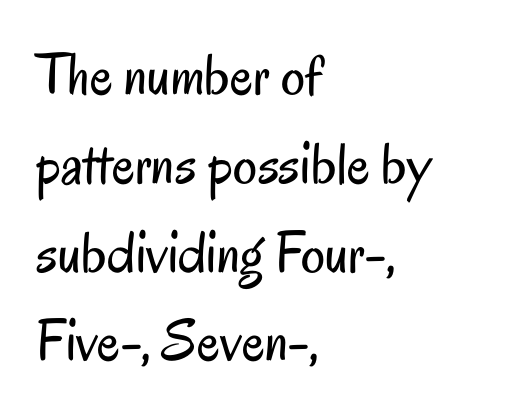
Inter-character spacing is left at the font's built-in metrics. Is there much room between lines? A standard amount, neither cramped nor airy. The typesetting does not lean heavy: it is not bold. Layout note: lines flush left. Ordinary non-slanted type is in use. Think of a printed novel: that variable character pitch is what you see here.
